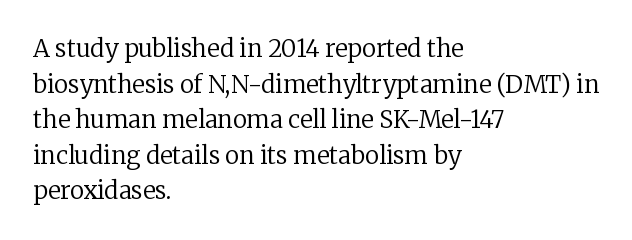
No italicization has been applied; the sample stays upright. Each line starts at the same left margin while the right side varies. Weight: regular or lighter. Compared with typical paragraphs, the rows here are spaced about the same. No extra tracking has been applied to these lines. Any mark beneath the type? The region is blank.
